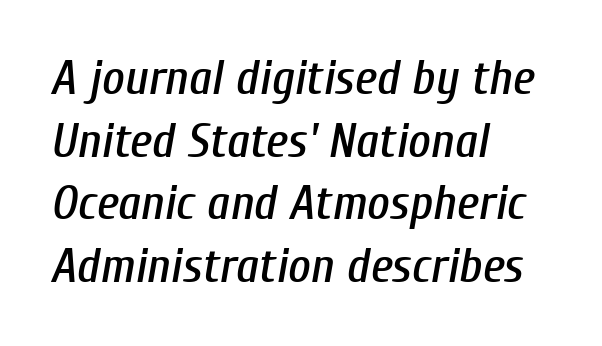
The passage shown is typed in a proportional face where columns would drift. The rendering applies a slant to the glyphs. This rendering leaves character spacing at its baseline value. Leading: standard. Casual observation: everything's shoved over to the left.
